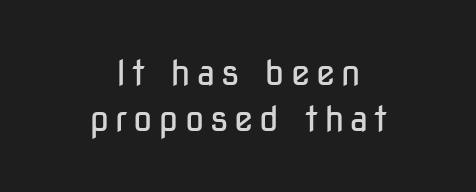
On a weight scale, this lands at 450 or below. Vertical spacing — default. Spacing verdict: proportional, widths tailored to each character. No feet cap the strokes, marking this as sans-serif type. The space directly below the letters is spotless. Do the letters lean? They stand straight.
